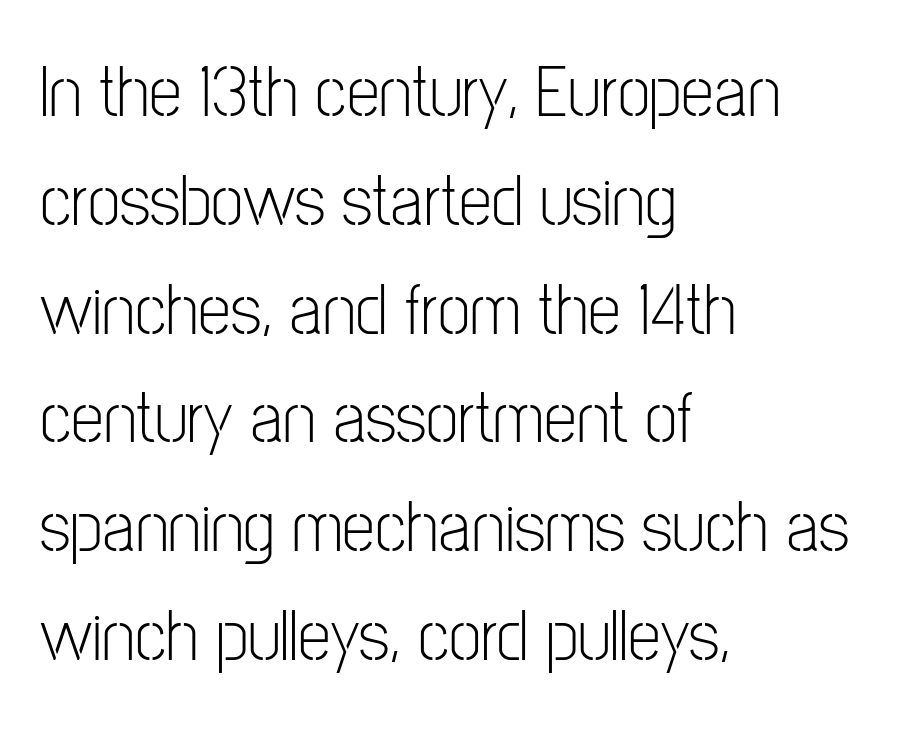
{"serif": "no", "italic": "no", "bold": "no", "weight": "light", "width": "condensed", "stroke_contrast": "low", "x_height": "medium", "monospaced": "no", "underline": "no", "align": "left", "line_spacing": "normal", "line_spacing_ratio": 1.47, "letter_spacing": "normal", "letter_spacing_em": 0.0, "glyph_px": 74}
